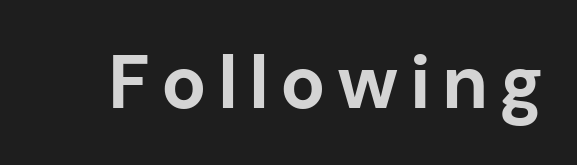
The image shows 75 px bold sans-serif type, upright; set not underlined; low stroke contrast and a medium x-height.
